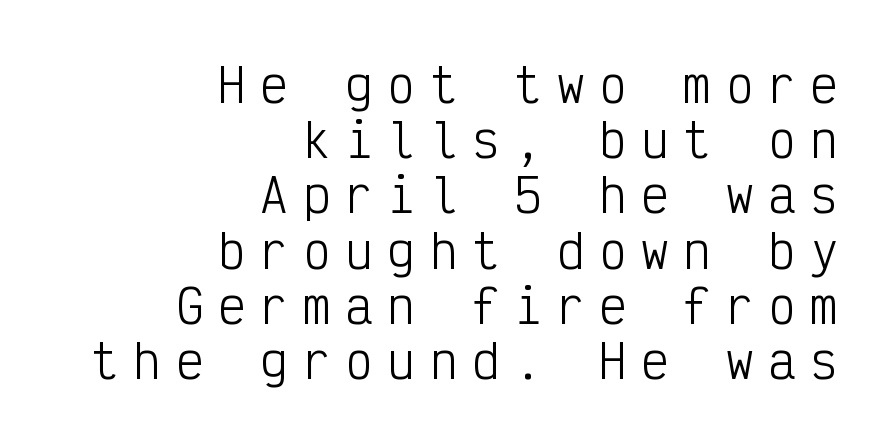
Spacing verdict: monospaced, one width for all characters. Observe the absence of serifs on each vertical stroke in this sample. Layout note: lines flush right. Has an underline been added? It has not.
